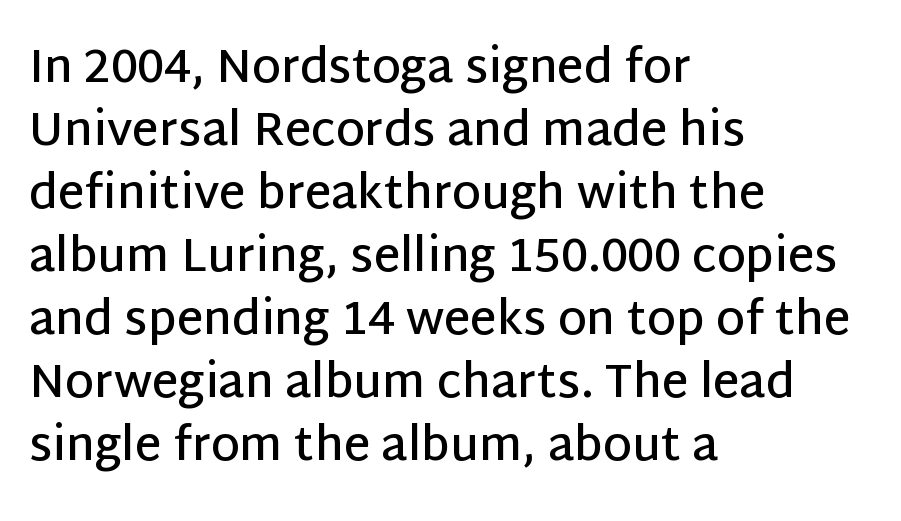
Q: Is the text bold? A: Semi-bold.
Q: Is the text italic (slanted)? A: No, it is upright.
Q: Is the typeface a serif or a sans-serif typeface? A: Sans-serif.
Q: Is the text underlined? A: No.
Q: How is the paragraph aligned? A: Left-aligned.
Q: Is the spacing between letters normal or unusually wide? A: Normal.
Q: Is the spacing between lines tight, normal or loose? A: Normal.
Q: Width (condensed, normal, or wide)? A: Normal.
Q: Stroke contrast? A: Low.
Q: x-height? A: Large.
Q: Monospaced? A: No.
